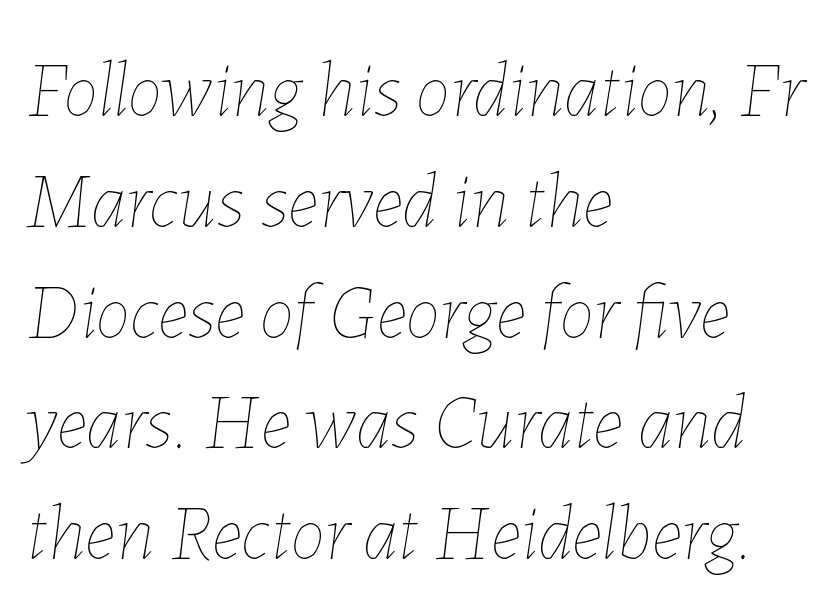
There's an unmistakable incline to the writing here. Where is the straight margin? On the left. The space between consecutive lines is moderate. Just letters on the line, the space beneath them empty. Does extra space separate the letters? No, they use regular spacing. Looks like regular typesetting: each glyph gets only the width it needs.
